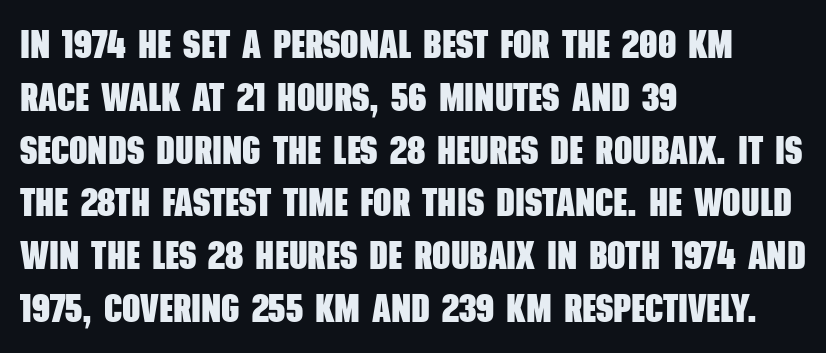
The image shows 40 px heavy, condensed sans-serif type; set left-aligned, normal line spacing (1.32x), normal letter spacing, not underlined; low stroke contrast and a large x-height.
